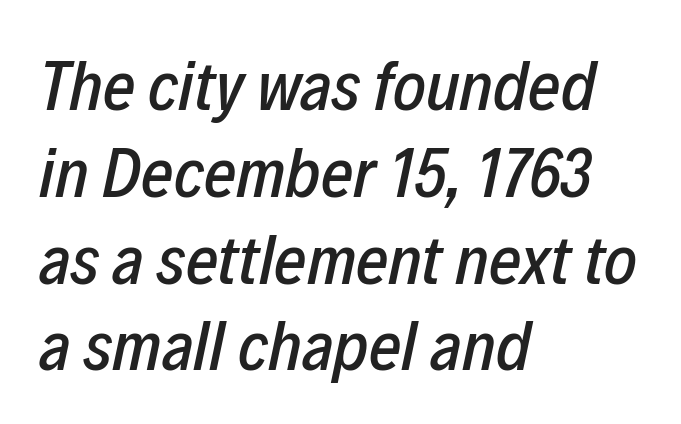
Q: Is the text italic (slanted)? A: Yes, it leans right by about 12 degrees.
Q: Is the text underlined? A: No.
Q: How is the paragraph aligned? A: Left-aligned.
Q: Is the spacing between letters normal or unusually wide? A: Normal.
Q: Width (condensed, normal, or wide)? A: Condensed.
Q: Stroke contrast? A: Low.
Q: x-height? A: Medium.
Q: Monospaced? A: No.
